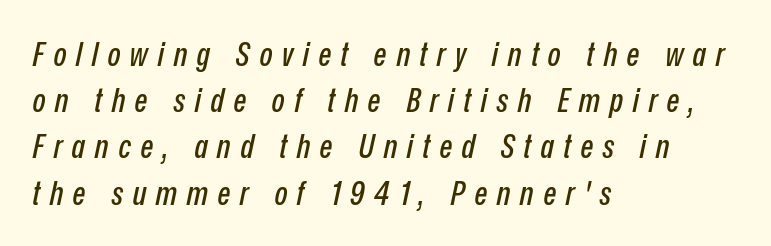
{"italic": "yes", "lean": "right", "slant_degrees": 12, "width": "condensed", "stroke_contrast": "low", "x_height": "medium", "monospaced": "no", "underline": "no", "align": "left", "line_spacing": "normal", "line_spacing_ratio": 1.36, "letter_spacing": "wide", "letter_spacing_em": 0.28, "glyph_px": 34}
